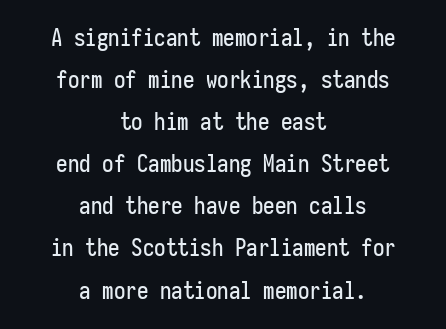
{"italic": "no", "underline": "no", "align": "center", "line_spacing_ratio": 1.83, "letter_spacing": "normal", "letter_spacing_em": 0.0, "glyph_px": 23}
